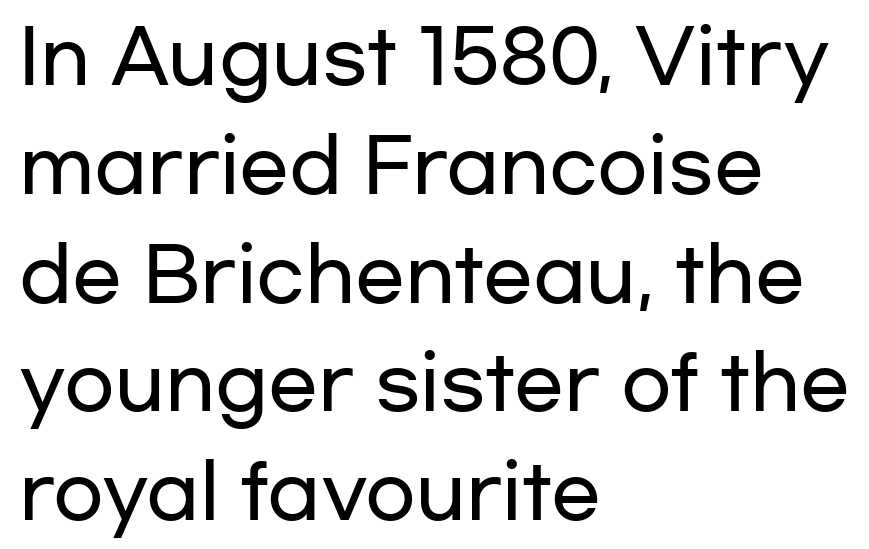
{"serif": "no", "italic": "no", "width": "wide", "stroke_contrast": "low", "x_height": "medium", "monospaced": "no", "underline": "no", "align": "left", "line_spacing": "normal", "line_spacing_ratio": 1.47, "letter_spacing": "normal", "letter_spacing_em": 0.0, "glyph_px": 74}
